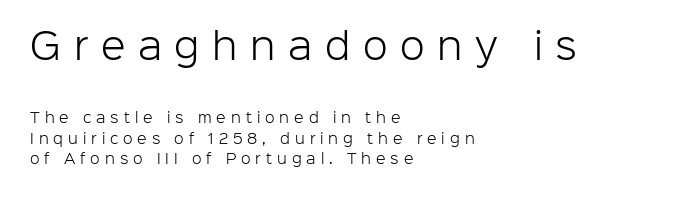
The image shows 36 px light sans-serif type, upright; set left-aligned, normal line spacing (1.46x), unusually wide letter spacing (+0.35 em), not underlined; the first (top) block is 2.57x larger; low stroke contrast and a medium x-height.
